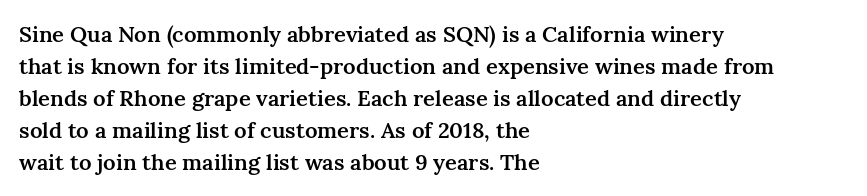
A typesetter would mark this as roman, not italic. If you drew a ruler down the left edge, every line would touch it. Look at the tracking — it's just the regular setting, nothing added. Regular leading.
